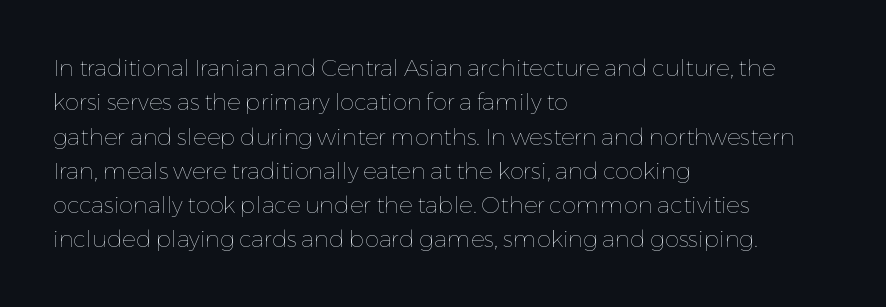
The vertical gap from one line to the next is medium. These lines were composed using upright roman letters. Horizontal alignment here is leftward, the default for most running prose. The gaps between neighbouring characters are ordinary and unremarkable. Weight: regular or lighter.
